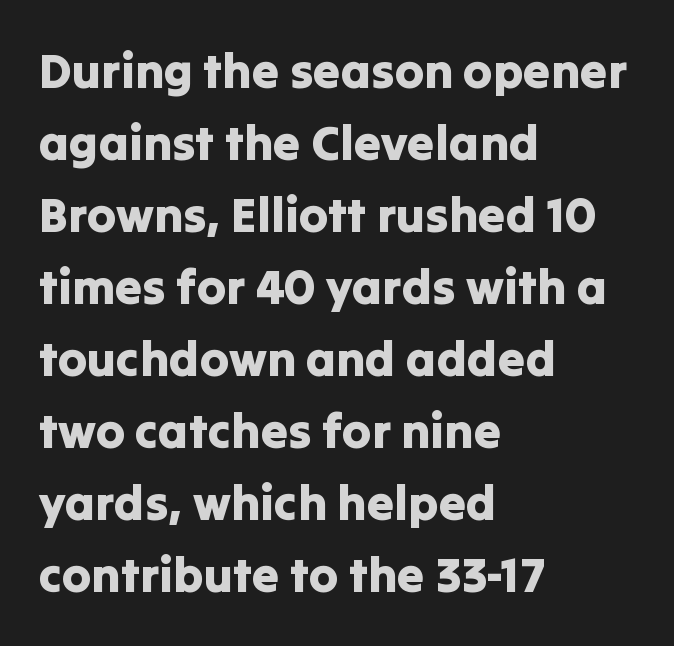
{"serif": "no", "italic": "no", "width": "normal", "stroke_contrast": "low", "x_height": "medium", "monospaced": "no", "underline": "no", "align": "left", "line_spacing": "normal", "line_spacing_ratio": 1.47, "letter_spacing": "normal", "letter_spacing_em": 0.0, "glyph_px": 49}
